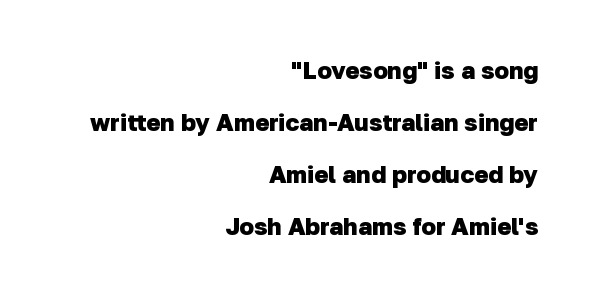
Interline gaps are noticeably wide in this sample. The font is running at its bold setting. Alignment: flush right. Underlining? Definitely not there. The rendering keeps characters at their native spacing.
